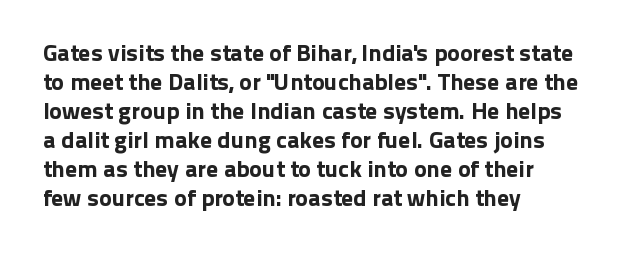
The image shows 24 px text type, upright; set left-aligned, line spacing 1.21x, normal letter spacing, not underlined.
